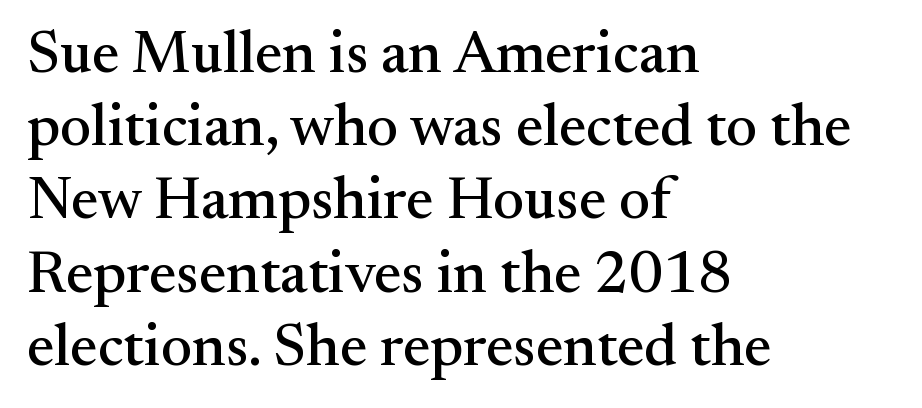
The image shows 60 px serif type, upright; set left-aligned, line spacing 1.22x, normal letter spacing, not underlined; medium stroke contrast and a small x-height.
